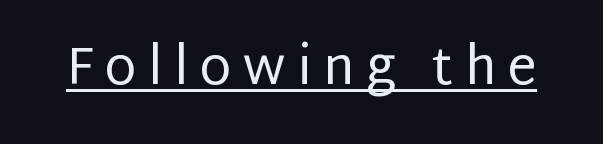
The image shows 52 px regular-weight sans-serif type, upright; set unusually wide letter spacing (+0.22 em), underlined; low stroke contrast and a large x-height.
